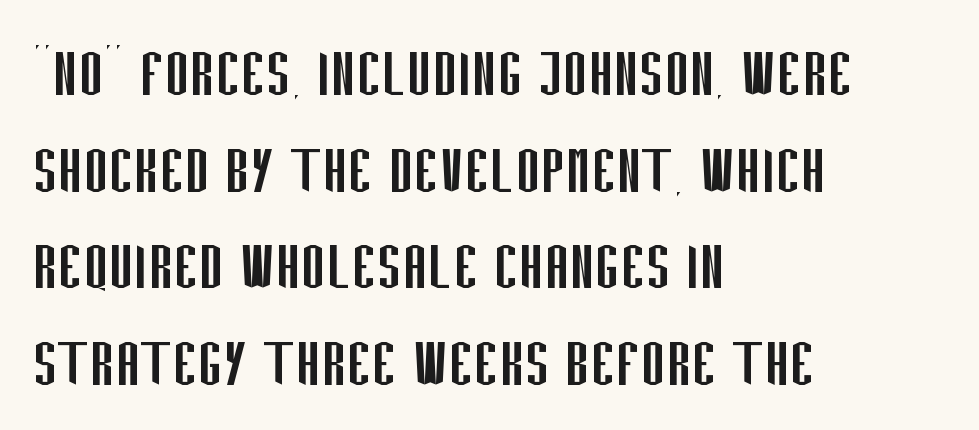
{"serif": "no", "italic": "no", "bold": "no", "weight": "regular", "width": "condensed", "stroke_contrast": "low", "x_height": "large", "monospaced": "no", "underline": "no", "align": "left", "line_spacing": "normal", "line_spacing_ratio": 1.29, "letter_spacing": "normal", "letter_spacing_em": 0.0, "glyph_px": 75}
